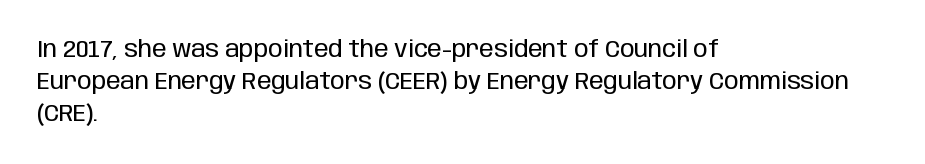
A bare baseline throughout the passage. Does the lettering tilt? It doesn't — this is upright. Leftover space on each line is placed entirely after the last word. Regarding leading, the lines here are spaced in the standard way. Inter-character spacing is left at the font's built-in metrics. Compared with a typical body face, this is equally light or lighter still.
